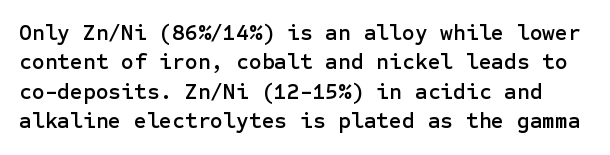
Caption: standard tracking, unaltered. Every stem runs plumb, perpendicular to the baseline. The block of text has a typical density, with ordinary space between rows. Underline: absent.
